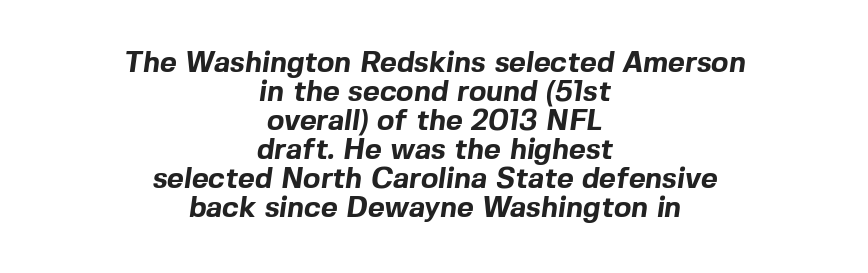
{"serif": "no", "bold": "yes", "weight": "bold", "width": "normal", "x_height": "medium", "monospaced": "no", "underline": "no", "align": "center", "line_spacing": "tight", "line_spacing_ratio": 1.0, "letter_spacing": "normal", "letter_spacing_em": 0.0, "glyph_px": 29}
